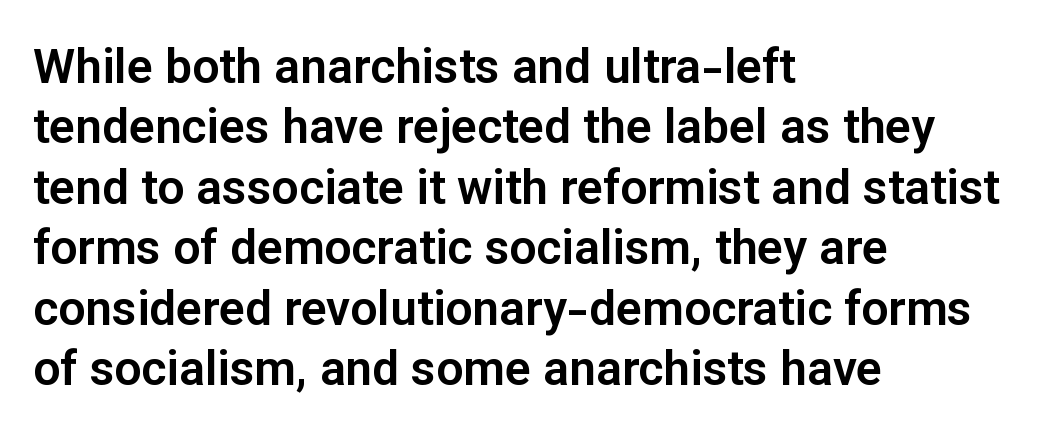
The image shows 48 px sans-serif type, upright; set left-aligned, normal line spacing (1.26x), normal letter spacing, not underlined; low stroke contrast and a medium x-height.
